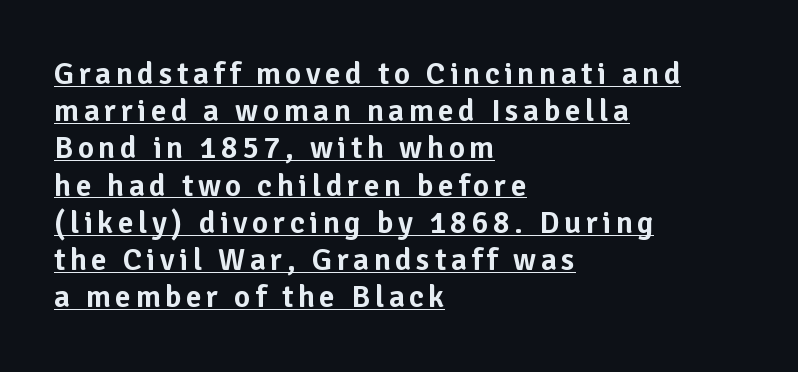
{"serif": "no", "italic": "no", "width": "normal", "stroke_contrast": "low", "x_height": "medium", "monospaced": "no", "underline": "yes", "align": "left", "line_spacing_ratio": 1.2, "glyph_px": 31}
